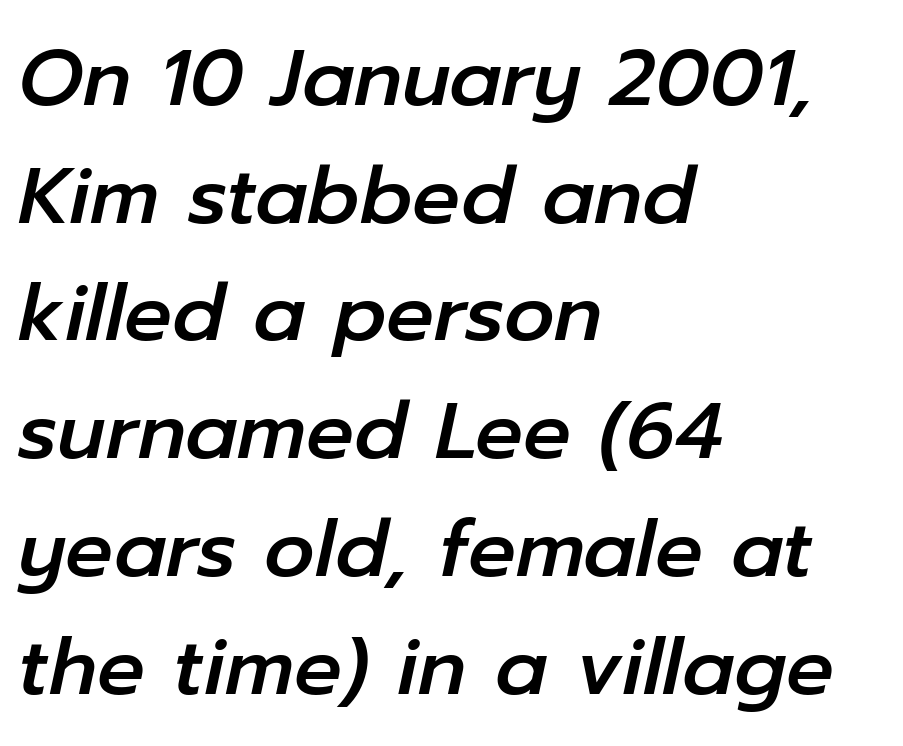
{"italic": "yes", "lean": "right", "slant_degrees": 12, "width": "normal", "stroke_contrast": "low", "x_height": "medium", "monospaced": "no", "underline": "no", "align": "left", "line_spacing": "normal", "line_spacing_ratio": 1.49, "letter_spacing": "normal", "letter_spacing_em": 0.0, "glyph_px": 79}
